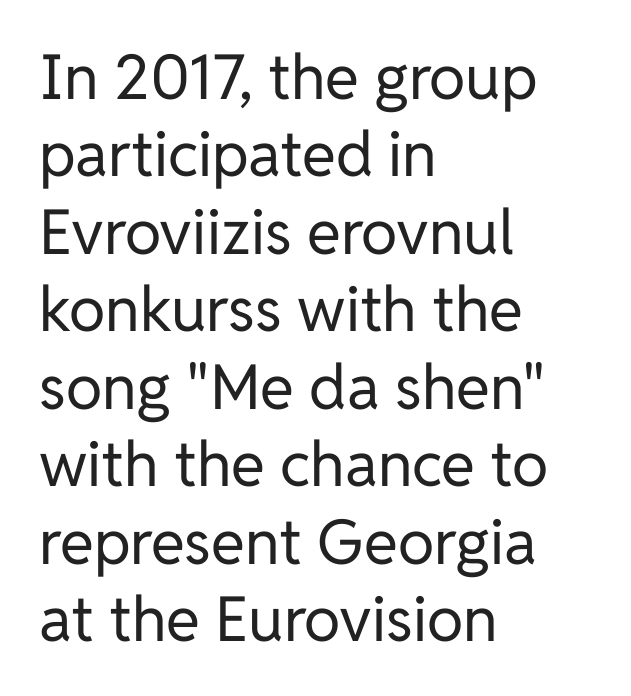
{"serif": "no", "italic": "no", "bold": "no", "weight": "regular", "width": "normal", "stroke_contrast": "low", "x_height": "medium", "monospaced": "no", "underline": "no", "align": "left", "line_spacing": "normal", "line_spacing_ratio": 1.25, "letter_spacing": "normal", "letter_spacing_em": 0.0, "glyph_px": 62}
